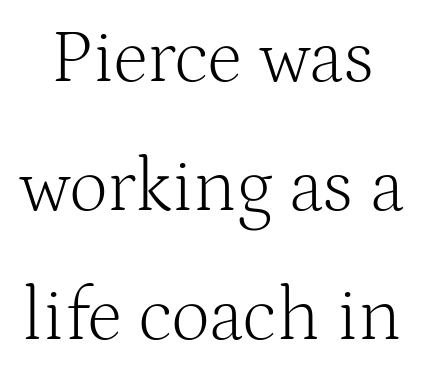
No letter is thick-stroked: the sample isn't bold. Characters follow at the spacing the type designer built in. When letters stand straight like this, we call the style roman or upright. Check where the strokes stop: tiny serifs finish them off. Underlining? Definitely not there.
